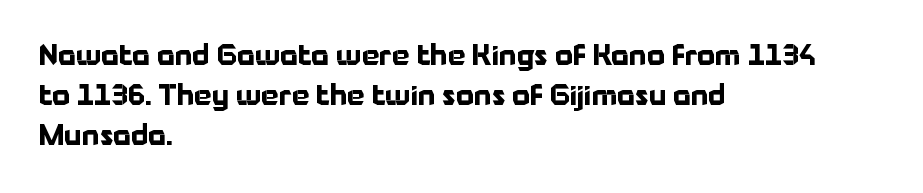
{"serif": "no", "italic": "no", "bold": "yes", "weight": "bold", "width": "normal", "stroke_contrast": "low", "x_height": "medium", "monospaced": "no", "underline": "no", "align": "left", "line_spacing": "normal", "line_spacing_ratio": 1.42, "letter_spacing": "normal", "letter_spacing_em": 0.0, "glyph_px": 28}
